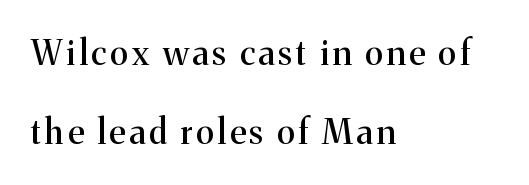
Letters rest on an invisible, unmarked baseline. Each new line begins a long way beneath the previous one. Nope, not italic — everything's standing straight. Do the characters align in a grid? No, the font is proportional. Each letter's strokes conclude with small projecting serifs.
